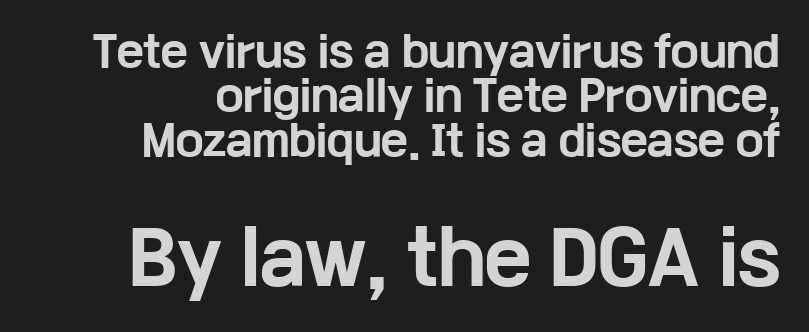
The image shows 71 px bold, wide sans-serif type, upright; set right-aligned, tight line spacing (1.08x), normal letter spacing, not underlined; the second (bottom) block is 1.73x larger; low stroke contrast and a medium x-height.
